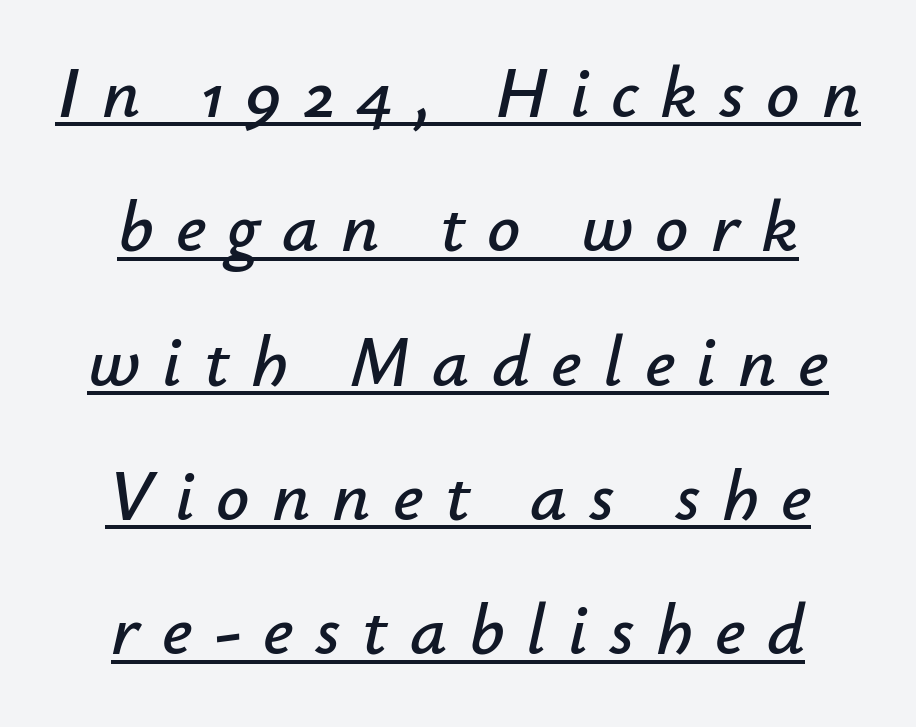
Q: Is the text italic (slanted)? A: Yes, it leans right by about 12 degrees.
Q: Is the text underlined? A: Yes.
Q: How is the paragraph aligned? A: Centered.
Q: Is the spacing between letters normal or unusually wide? A: Unusually wide.
Q: Width (condensed, normal, or wide)? A: Normal.
Q: Stroke contrast? A: Low.
Q: x-height? A: Small.
Q: Monospaced? A: No.
